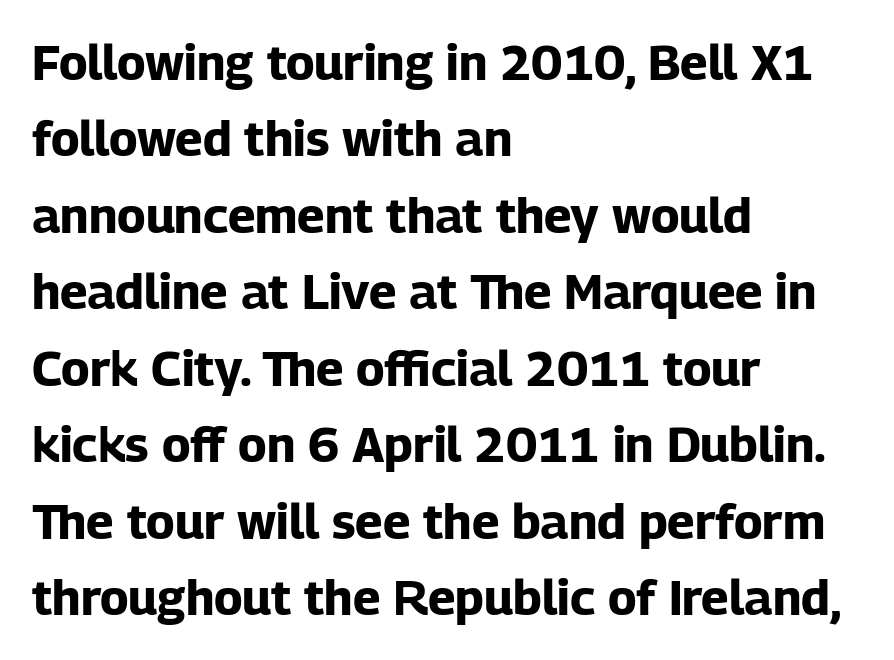
{"serif": "no", "italic": "no", "bold": "yes", "weight": "bold", "width": "normal", "stroke_contrast": "low", "x_height": "medium", "monospaced": "no", "underline": "no", "align": "left", "line_spacing": "normal", "line_spacing_ratio": 1.56, "letter_spacing": "normal", "letter_spacing_em": 0.0, "glyph_px": 49}
